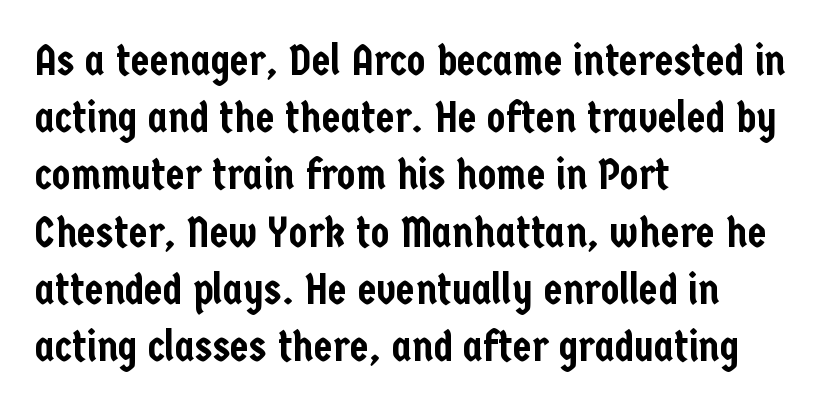
The image shows 43 px condensed sans-serif type, upright; set left-aligned, normal line spacing (1.33x), normal letter spacing, not underlined; low stroke contrast and a medium x-height.
